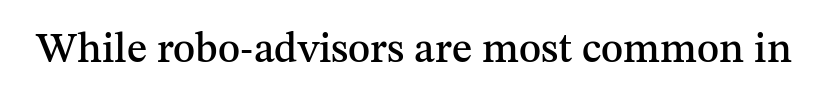
{"serif": "yes", "italic": "no", "width": "normal", "stroke_contrast": "medium", "x_height": "medium", "monospaced": "no", "underline": "no", "letter_spacing": "normal", "letter_spacing_em": 0.0, "glyph_px": 42}
